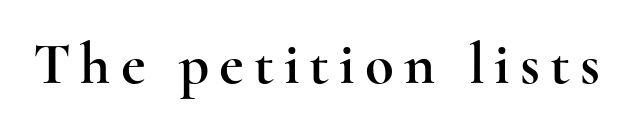
{"serif": "yes", "italic": "no", "width": "wide", "x_height": "small", "monospaced": "no", "underline": "no", "glyph_px": 59}
